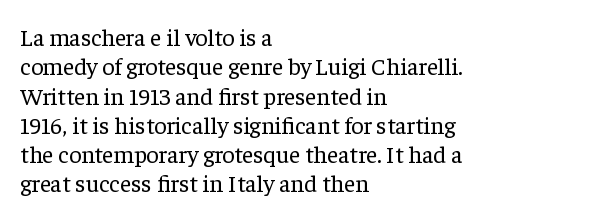
The image shows 24 px text type, upright; set left-aligned, line spacing 1.22x, normal letter spacing, not underlined.
